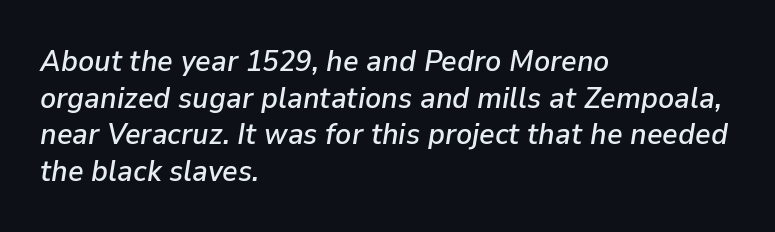
{"italic": "yes", "lean": "right", "slant_degrees": 9, "width": "normal", "stroke_contrast": "low", "x_height": "medium", "monospaced": "no", "underline": "no", "align": "left", "line_spacing_ratio": 1.22, "letter_spacing": "normal", "letter_spacing_em": 0.0, "glyph_px": 30}
